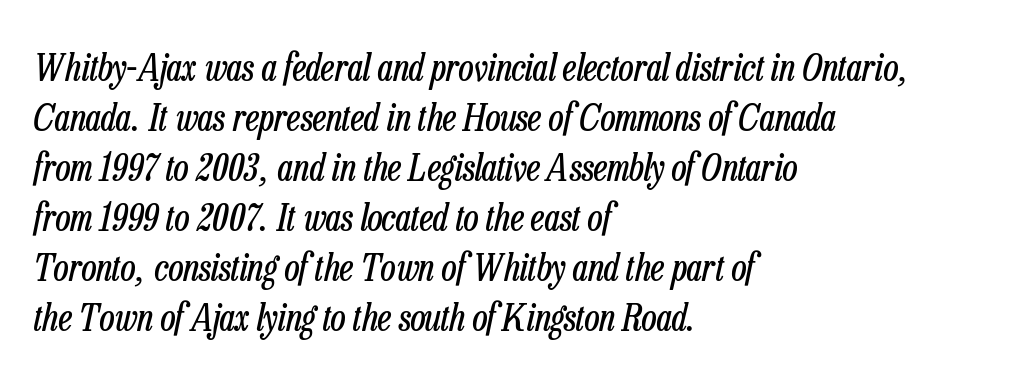
Rendered with sloped, italic letterforms. Compared with a typical body face, this is equally light or lighter still. Note the varied advance widths — an 'i' is clearly narrower than an 'm'. The rag falls on the right side of this text block.
